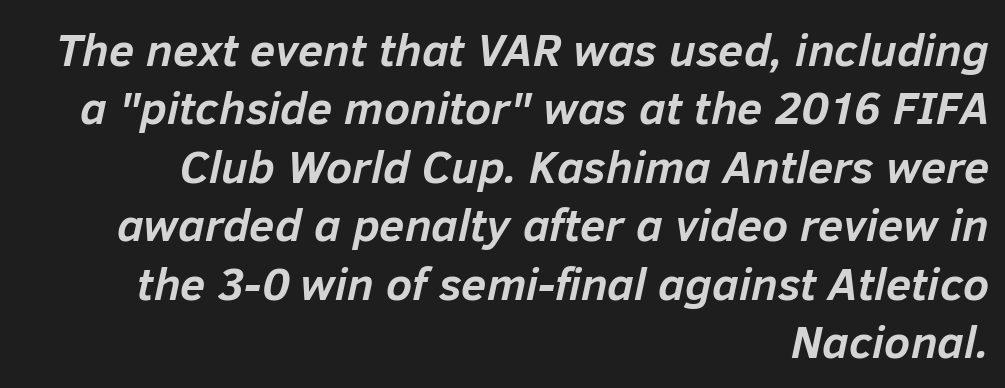
If you measured baseline to baseline, you'd find a middling distance. The lines are quadded right. Spacing verdict: proportional, widths tailored to each character. A typesetter would mark this as italic.
